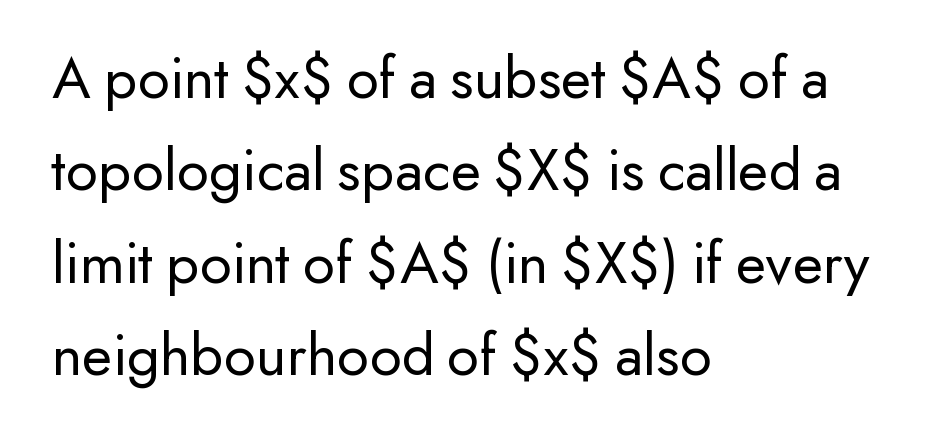
Q: Is the text bold? A: No.
Q: Is the text italic (slanted)? A: No, it is upright.
Q: Is the typeface a serif or a sans-serif typeface? A: Sans-serif.
Q: Is the text underlined? A: No.
Q: How is the paragraph aligned? A: Left-aligned.
Q: Is the spacing between letters normal or unusually wide? A: Normal.
Q: Is the spacing between lines tight, normal or loose? A: Normal.
Q: Width (condensed, normal, or wide)? A: Normal.
Q: Stroke contrast? A: Low.
Q: x-height? A: Small.
Q: Monospaced? A: No.
